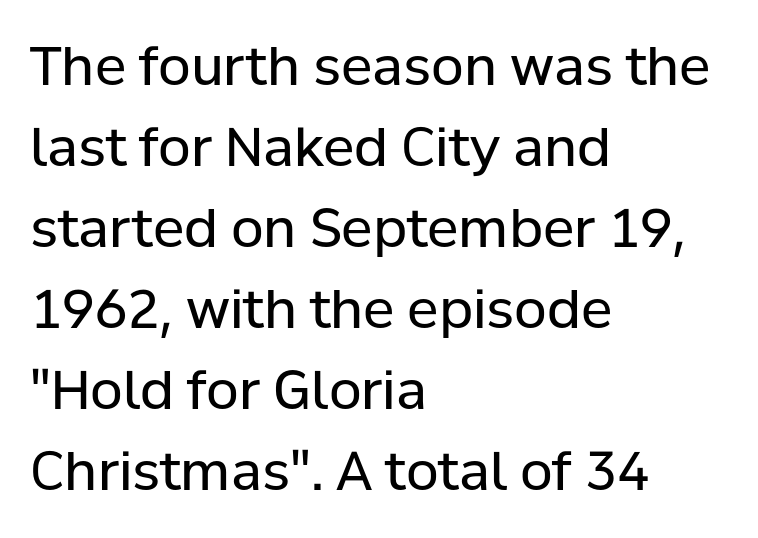
Q: Is the text bold? A: No.
Q: Is the text italic (slanted)? A: No, it is upright.
Q: Is the typeface a serif or a sans-serif typeface? A: Sans-serif.
Q: Is the text underlined? A: No.
Q: How is the paragraph aligned? A: Left-aligned.
Q: Is the spacing between letters normal or unusually wide? A: Normal.
Q: Is the spacing between lines tight, normal or loose? A: Normal.
Q: Width (condensed, normal, or wide)? A: Normal.
Q: Stroke contrast? A: Low.
Q: x-height? A: Medium.
Q: Monospaced? A: No.
